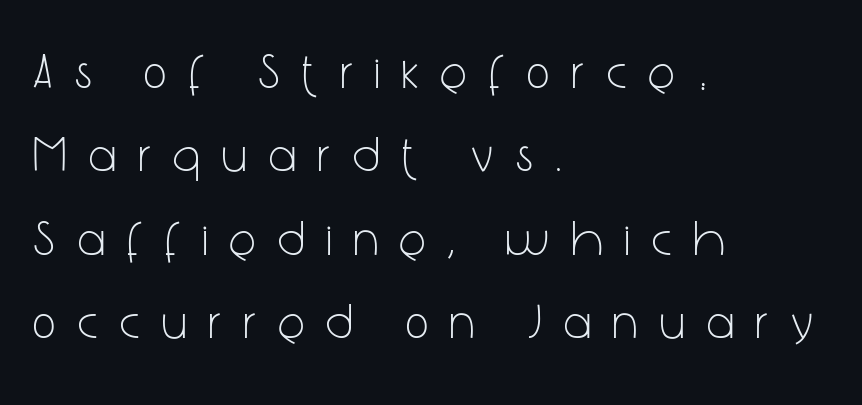
What stands out about the letter spacing? Its width — letters are far apart. Unmarked baselines from the first word to the last. Compared with a centered layout, this one pins lines to the left instead. Successive baselines arrive at the customary interval.
